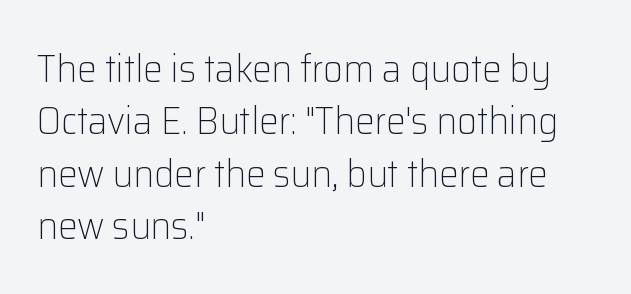
{"serif": "no", "italic": "no", "bold": "no", "weight": "light", "width": "normal", "stroke_contrast": "low", "x_height": "medium", "monospaced": "no", "underline": "no", "align": "left", "line_spacing": "normal", "line_spacing_ratio": 1.34, "letter_spacing": "normal", "letter_spacing_em": 0.0, "glyph_px": 39}
